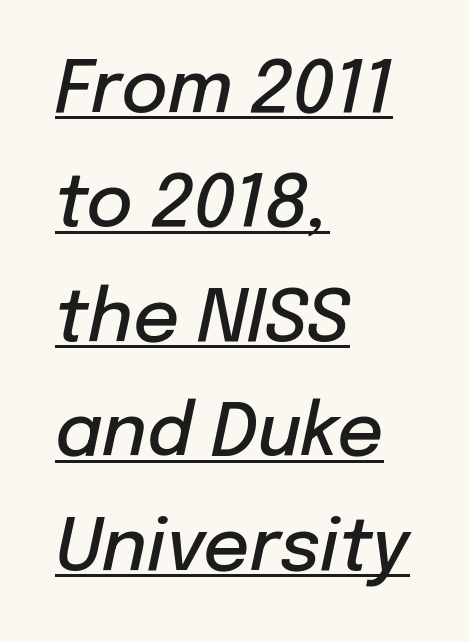
Tracking here is standard; glyphs follow each other at the usual distance. The face used here is proportionally spaced, like ordinary book or web type. Italic: yes, the glyphs are oblique. Summary of vertical rhythm: regular, with standard interline spacing. The passage shown is underscored from start to finish.
